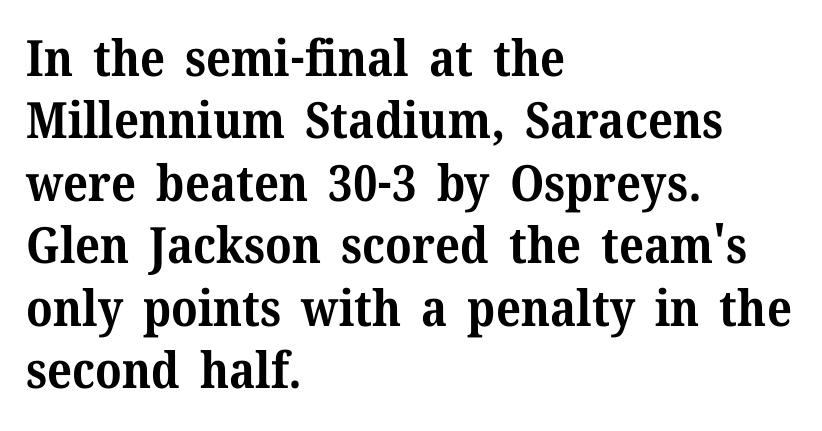
Q: Is the text bold? A: Yes.
Q: Is the text italic (slanted)? A: No, it is upright.
Q: Is the typeface a serif or a sans-serif typeface? A: Serif.
Q: Is the text underlined? A: No.
Q: How is the paragraph aligned? A: Left-aligned.
Q: Is the spacing between letters normal or unusually wide? A: Normal.
Q: Is the spacing between lines tight, normal or loose? A: Normal.
Q: Width (condensed, normal, or wide)? A: Normal.
Q: Stroke contrast? A: Medium.
Q: x-height? A: Medium.
Q: Monospaced? A: No.
